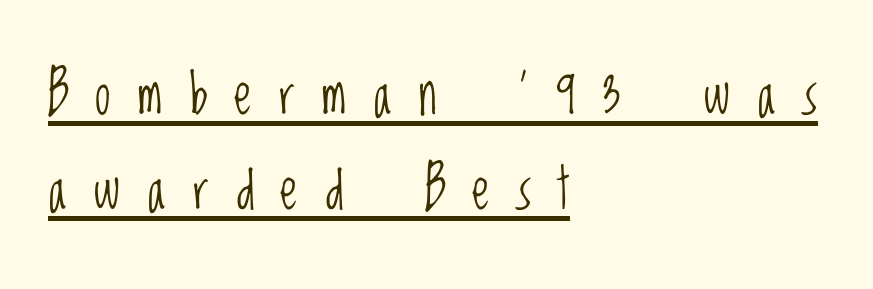
The image shows 56 px light, condensed sans-serif type, upright; set left-aligned, normal line spacing (1.69x), unusually wide letter spacing (+0.48 em), underlined; low stroke contrast and a large x-height.
